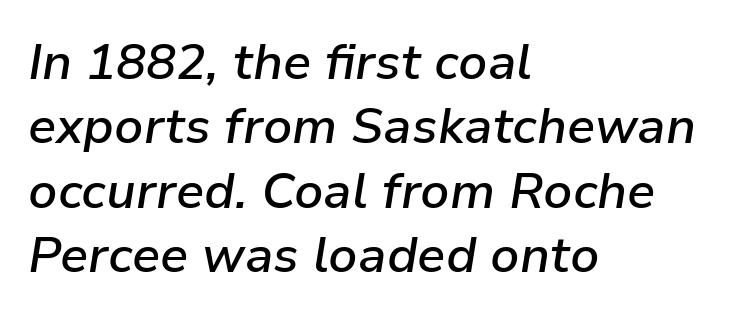
Q: Is the text bold? A: Semi-bold.
Q: Is the text italic (slanted)? A: Yes, it leans right by about 9 degrees.
Q: Is the text underlined? A: No.
Q: How is the paragraph aligned? A: Left-aligned.
Q: Is the spacing between letters normal or unusually wide? A: Normal.
Q: Is the spacing between lines tight, normal or loose? A: Normal.
Q: Width (condensed, normal, or wide)? A: Normal.
Q: Stroke contrast? A: Low.
Q: x-height? A: Medium.
Q: Monospaced? A: No.
